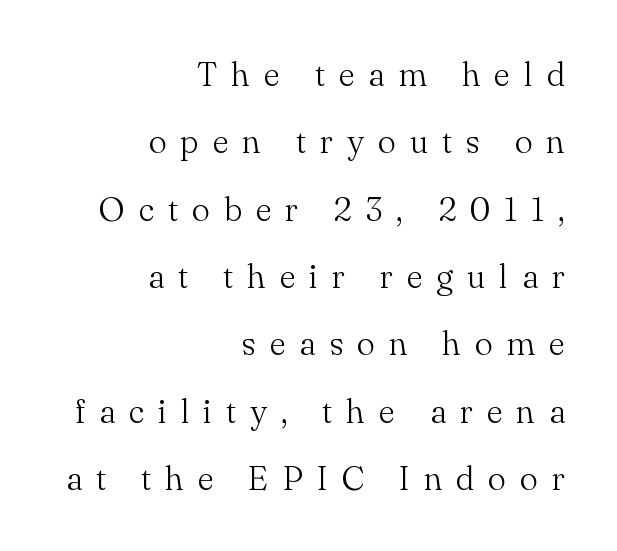
The weight would be labelled regular, book, light, or lighter still. Serif or sans? Serif — the stroke terminals have little feet. Vertical strokes here are truly vertical. Is the block centered? No — it sits flush against the right margin. The specimen omits any rule beneath the text block's lines.
